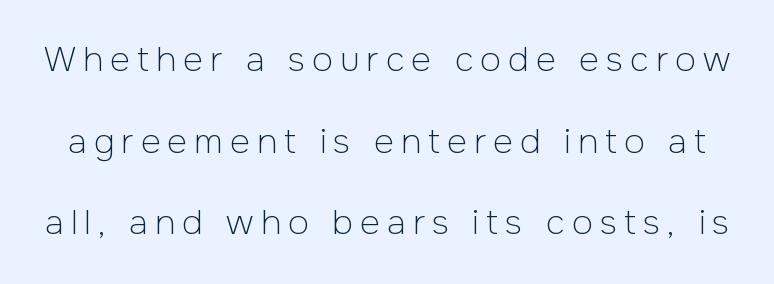
{"serif": "no", "italic": "no", "bold": "no", "weight": "light", "width": "normal", "stroke_contrast": "low", "x_height": "medium", "monospaced": "no", "underline": "no", "line_spacing": "loose", "line_spacing_ratio": 2.4, "letter_spacing": "wide", "letter_spacing_em": 0.21, "glyph_px": 34}
